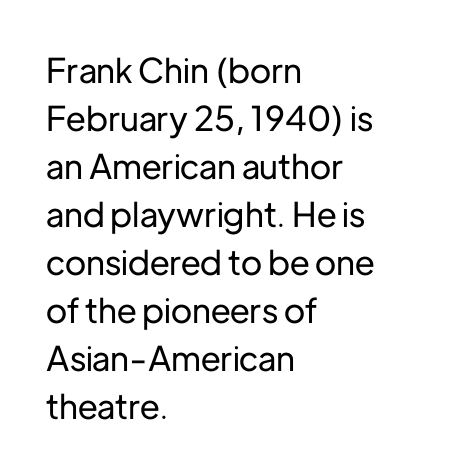
{"serif": "no", "italic": "no", "width": "normal", "stroke_contrast": "low", "x_height": "medium", "monospaced": "no", "underline": "no", "align": "left", "line_spacing": "normal", "line_spacing_ratio": 1.41, "letter_spacing": "normal", "letter_spacing_em": 0.0, "glyph_px": 34}
